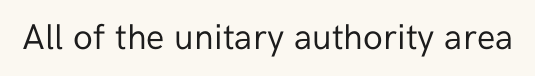
The image shows 36 px regular-weight sans-serif type, upright; set normal letter spacing, not underlined; low stroke contrast and a medium x-height.
